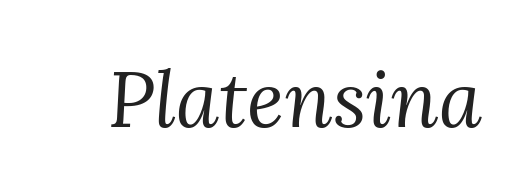
{"serif": "yes", "italic": "yes", "lean": "right", "slant_degrees": 3, "bold": "no", "weight": "regular", "width": "normal", "stroke_contrast": "medium", "x_height": "medium", "monospaced": "no", "underline": "no", "letter_spacing": "normal", "letter_spacing_em": 0.0, "glyph_px": 78}
